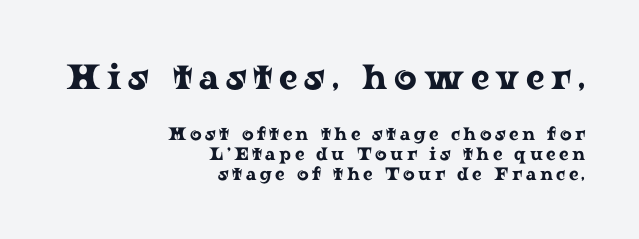
Does the type have serifs? Yes, each stem ends in a small foot. This sample has the flowing, uneven cadence of proportional lettering. Horizontal bands of white between lines are thin slivers. Type size steps down from the first block to the second. A student would call this right alignment; a typographer would say flush right, rag left.
